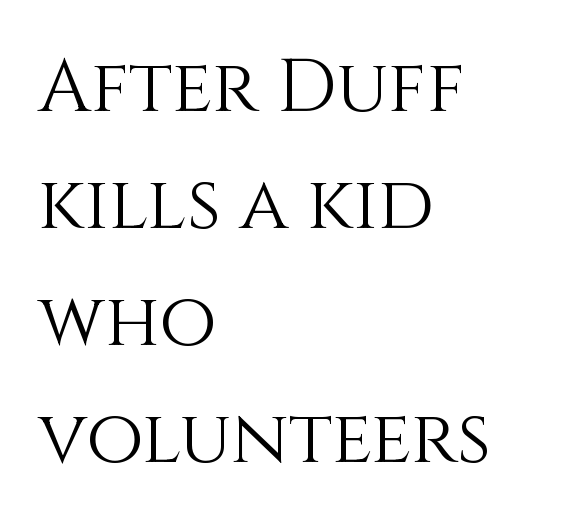
The image shows 74 px light type, upright; set left-aligned, normal line spacing (1.58x), normal letter spacing, not underlined; medium stroke contrast and a large x-height.
